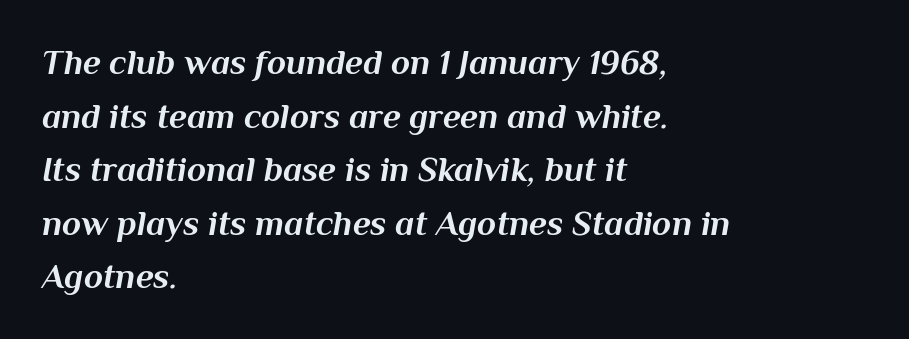
The image shows 35 px bold type, italic (leaning right); set left-aligned, normal line spacing (1.53x), normal letter spacing, not underlined; medium stroke contrast and a medium x-height.
